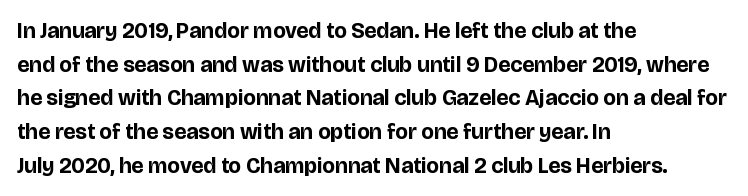
{"italic": "no", "bold": "yes", "underline": "no", "align": "left", "line_spacing": "normal", "line_spacing_ratio": 1.53, "letter_spacing": "normal", "letter_spacing_em": 0.0, "glyph_px": 22}
